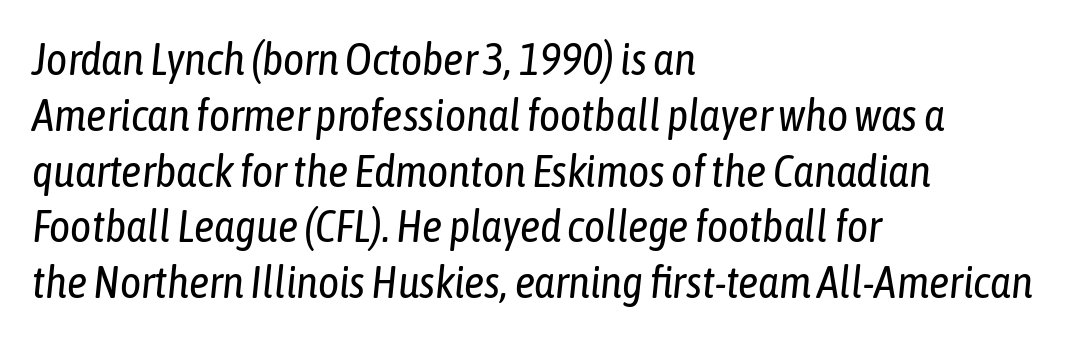
{"italic": "yes", "lean": "right", "slant_degrees": 6, "bold": "no", "weight": "regular", "width": "condensed", "stroke_contrast": "low", "x_height": "medium", "monospaced": "no", "underline": "no", "align": "left", "line_spacing_ratio": 1.24, "letter_spacing": "normal", "letter_spacing_em": 0.0, "glyph_px": 45}
